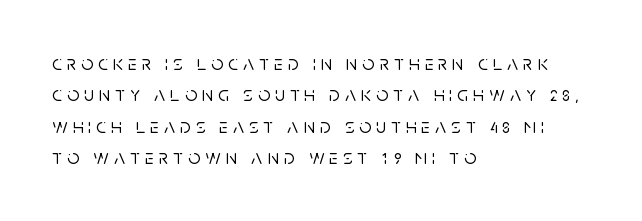
The image shows 21 px text type, upright; set left-aligned, normal line spacing (1.5x), unusually wide letter spacing (+0.24 em), not underlined.
